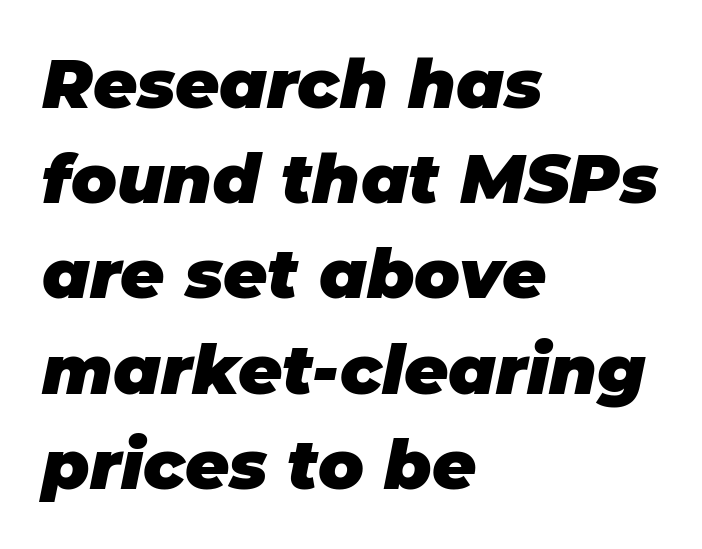
{"italic": "yes", "lean": "right", "slant_degrees": 11, "bold": "yes", "weight": "heavy", "width": "normal", "stroke_contrast": "low", "x_height": "large", "monospaced": "no", "underline": "no", "align": "left", "line_spacing": "normal", "line_spacing_ratio": 1.4, "letter_spacing": "normal", "letter_spacing_em": 0.0, "glyph_px": 68}
